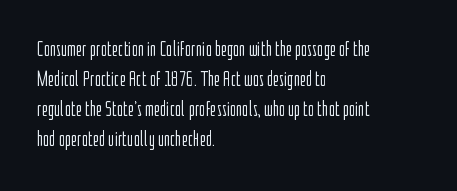
Compared with typical body copy, the letter spacing here is the same. The text block is weighted toward the left margin, trailing off unevenly rightward. The foot of each line stays bare and open. Evenly set lines give the paragraph a standard silhouette. Stroke thickness stays within the range of a standard reading face or lighter.
